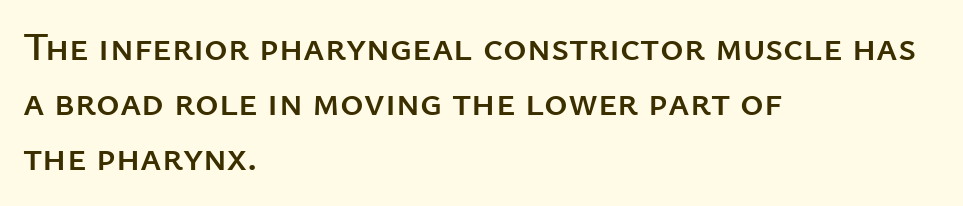
Q: Is the text italic (slanted)? A: No, it is upright.
Q: Is the typeface a serif or a sans-serif typeface? A: Sans-serif.
Q: Is the text underlined? A: No.
Q: How is the paragraph aligned? A: Left-aligned.
Q: Is the spacing between letters normal or unusually wide? A: Normal.
Q: Is the spacing between lines tight, normal or loose? A: Normal.
Q: Width (condensed, normal, or wide)? A: Normal.
Q: Stroke contrast? A: Low.
Q: x-height? A: Medium.
Q: Monospaced? A: No.
